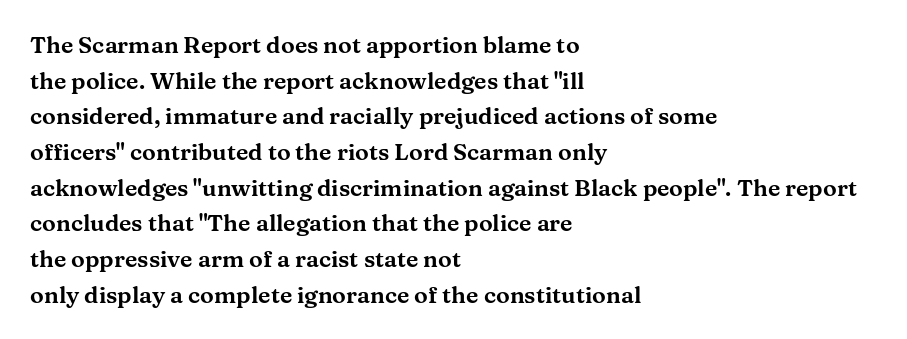
{"italic": "no", "underline": "no", "align": "left", "line_spacing": "normal", "line_spacing_ratio": 1.55, "letter_spacing": "normal", "letter_spacing_em": 0.0, "glyph_px": 23}
